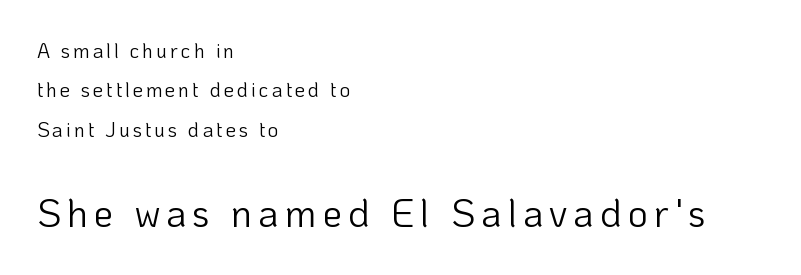
Q: Is the text bold? A: No.
Q: Is the text italic (slanted)? A: No, it is upright.
Q: Is the typeface a serif or a sans-serif typeface? A: Sans-serif.
Q: Is the text underlined? A: No.
Q: How is the paragraph aligned? A: Left-aligned.
Q: Is the spacing between lines tight, normal or loose? A: Loose.
Q: Which block of text is set in a larger size, the first (top) or the second (bottom)? A: The second (bottom) one.
Q: Width (condensed, normal, or wide)? A: Normal.
Q: Stroke contrast? A: Low.
Q: x-height? A: Medium.
Q: Monospaced? A: No.
